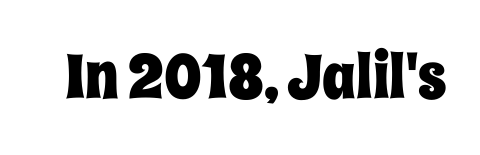
{"italic": "no", "width": "condensed", "stroke_contrast": "low", "x_height": "large", "monospaced": "no", "underline": "no", "letter_spacing": "normal", "letter_spacing_em": 0.0, "glyph_px": 62}
